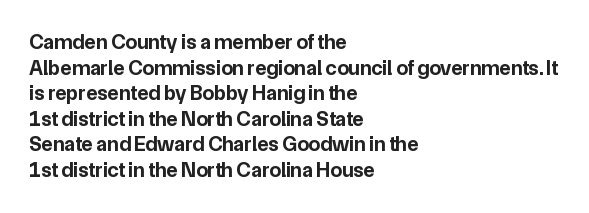
Is there any slant? The stems are plumb. The zone under the glyphs is completely vacant. Caption: bold face, heavy strokes. Each word holds together tightly as a unit, with standard inter-letter gaps. Does the copy run flush right? No — it runs flush left.
